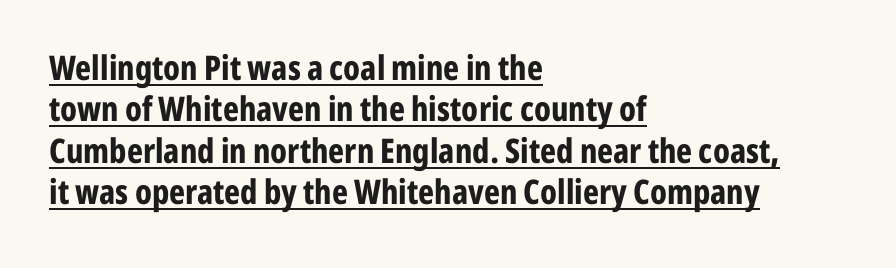
{"serif": "no", "italic": "no", "bold": "yes", "weight": "bold", "width": "condensed", "stroke_contrast": "low", "x_height": "medium", "monospaced": "no", "underline": "yes", "align": "left", "line_spacing_ratio": 1.22, "letter_spacing": "normal", "letter_spacing_em": 0.0, "glyph_px": 34}
